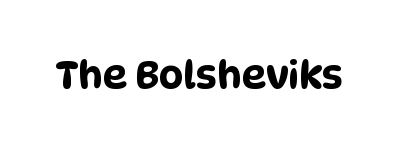
Observe the ordinary spacing: letters are neighbours, not strangers. Lines of text with bare space underneath. Type style note: lacks serifs. Each letter keeps its own natural width here, so spacing adapts to shape.
